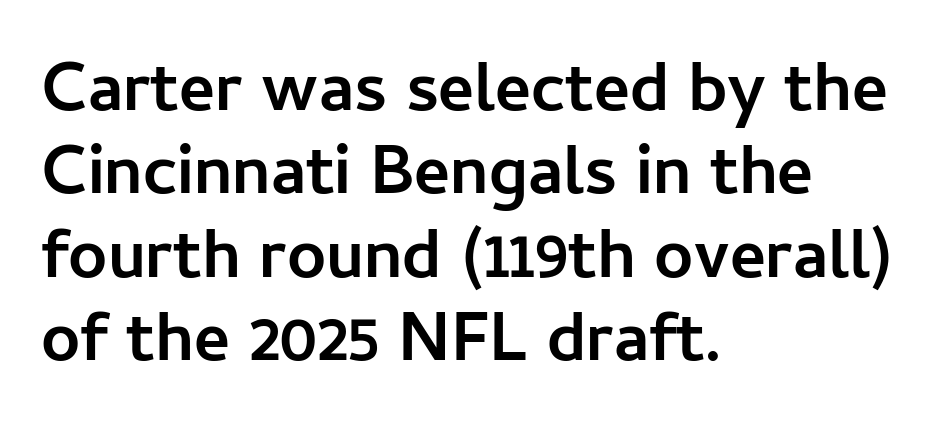
The image shows 69 px semibold sans-serif type, upright; set left-aligned, line spacing 1.21x, normal letter spacing, not underlined; low stroke contrast and a medium x-height.
